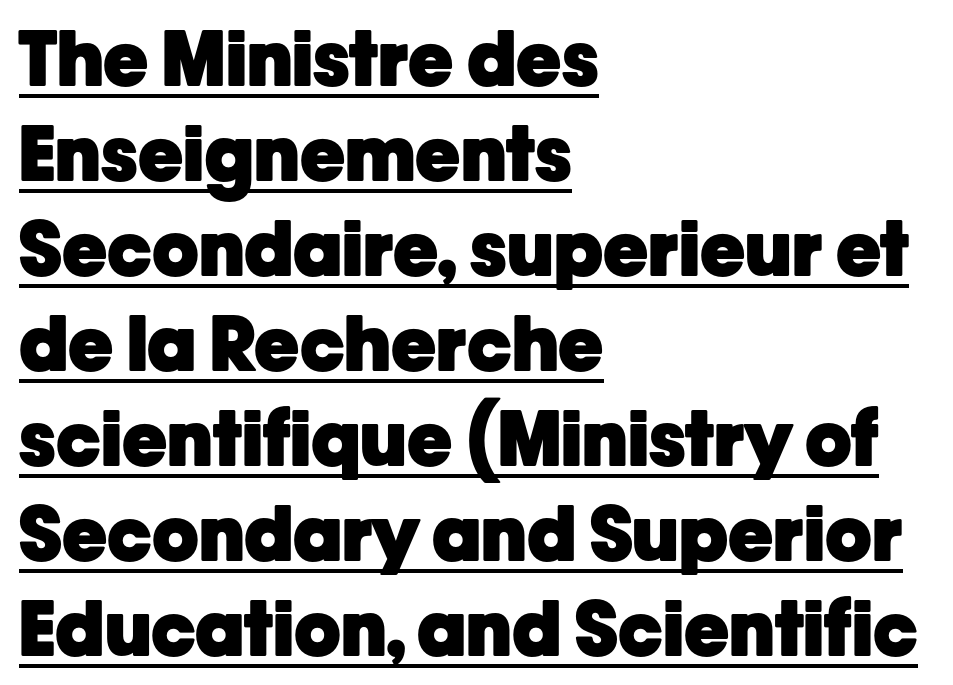
The image shows 76 px heavy sans-serif type, upright; set left-aligned, normal line spacing (1.25x), normal letter spacing, underlined; low stroke contrast and a medium x-height.
